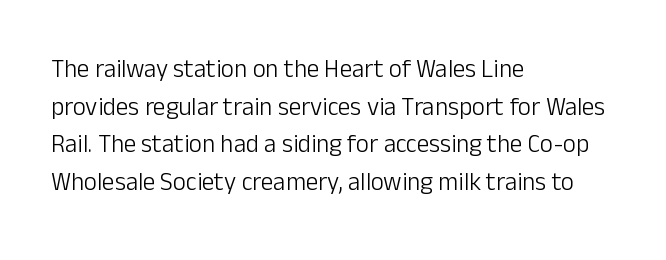
The image shows 25 px text type, upright; set left-aligned, normal line spacing (1.51x), normal letter spacing, not underlined.
